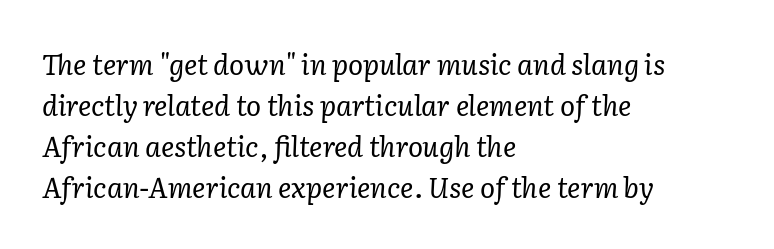
The image shows 28 px regular-weight serif type, italic (leaning right); set left-aligned, normal line spacing (1.46x), normal letter spacing, not underlined; low stroke contrast and a medium x-height.
